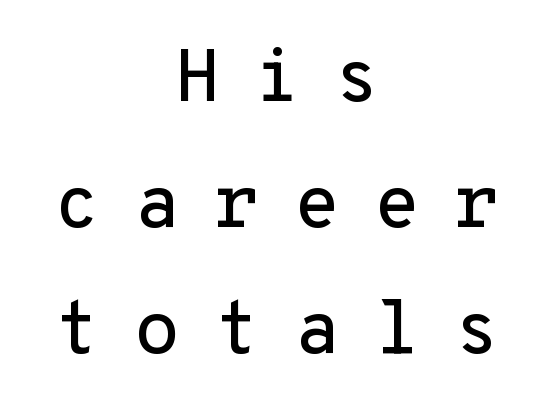
{"serif": "no", "italic": "no", "width": "normal", "stroke_contrast": "low", "x_height": "medium", "monospaced": "yes", "underline": "no", "align": "center", "line_spacing": "normal", "line_spacing_ratio": 1.68, "letter_spacing": "wide", "letter_spacing_em": 0.45, "glyph_px": 75}
